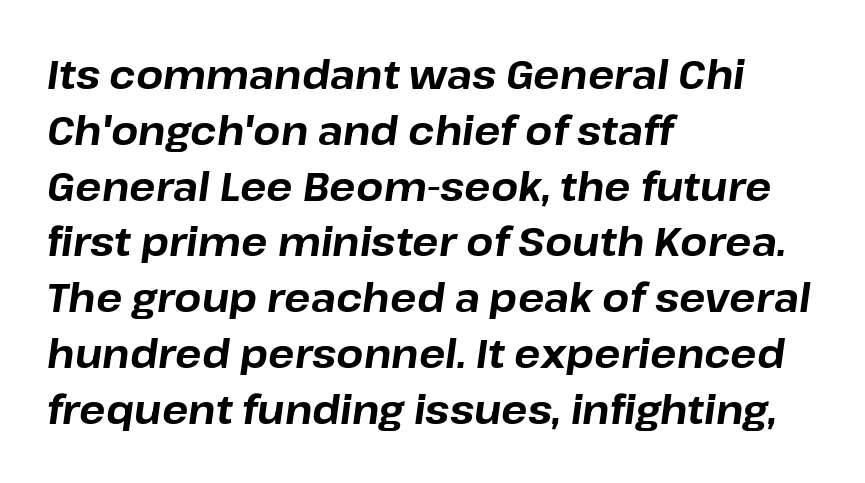
Horizontal bands of white between lines are of average thickness. Is the letter spacing exaggerated? No — it looks like the ordinary default. Descender tails drop into unmarked territory. Compared with a centered layout, this one pins lines to the left instead.
